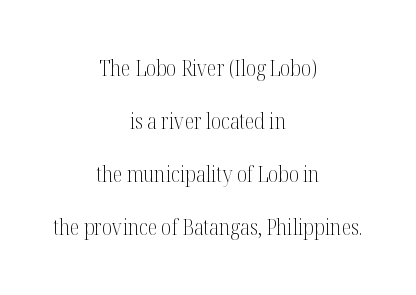
The image shows 22 px text type, upright; set centered, loose line spacing (2.41x), normal letter spacing, not underlined.
